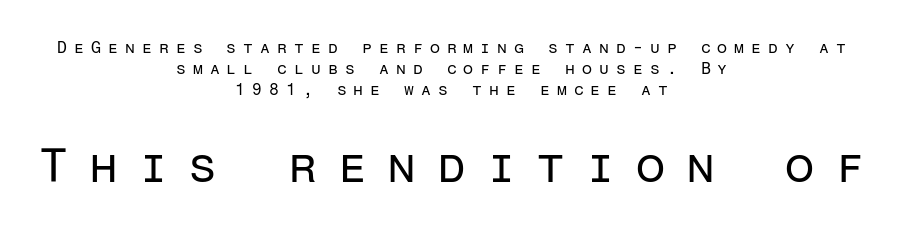
Q: Is the text bold? A: No.
Q: Is the text italic (slanted)? A: No, it is upright.
Q: Is the typeface a serif or a sans-serif typeface? A: Sans-serif.
Q: Is the text underlined? A: No.
Q: How is the paragraph aligned? A: Centered.
Q: Is the spacing between letters normal or unusually wide? A: Unusually wide.
Q: Is the spacing between lines tight, normal or loose? A: Normal.
Q: Which block of text is set in a larger size, the first (top) or the second (bottom)? A: The second (bottom) one.
Q: Width (condensed, normal, or wide)? A: Normal.
Q: Stroke contrast? A: Low.
Q: x-height? A: Medium.
Q: Monospaced? A: Yes.
